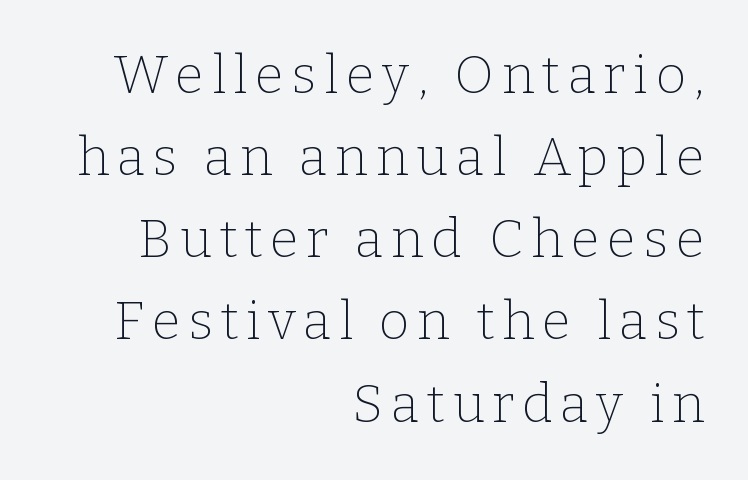
Q: Is the text bold? A: No.
Q: Is the text italic (slanted)? A: No, it is upright.
Q: Is the typeface a serif or a sans-serif typeface? A: Serif.
Q: Is the text underlined? A: No.
Q: How is the paragraph aligned? A: Right-aligned.
Q: Is the spacing between lines tight, normal or loose? A: Normal.
Q: Width (condensed, normal, or wide)? A: Normal.
Q: Stroke contrast? A: Low.
Q: x-height? A: Medium.
Q: Monospaced? A: No.
